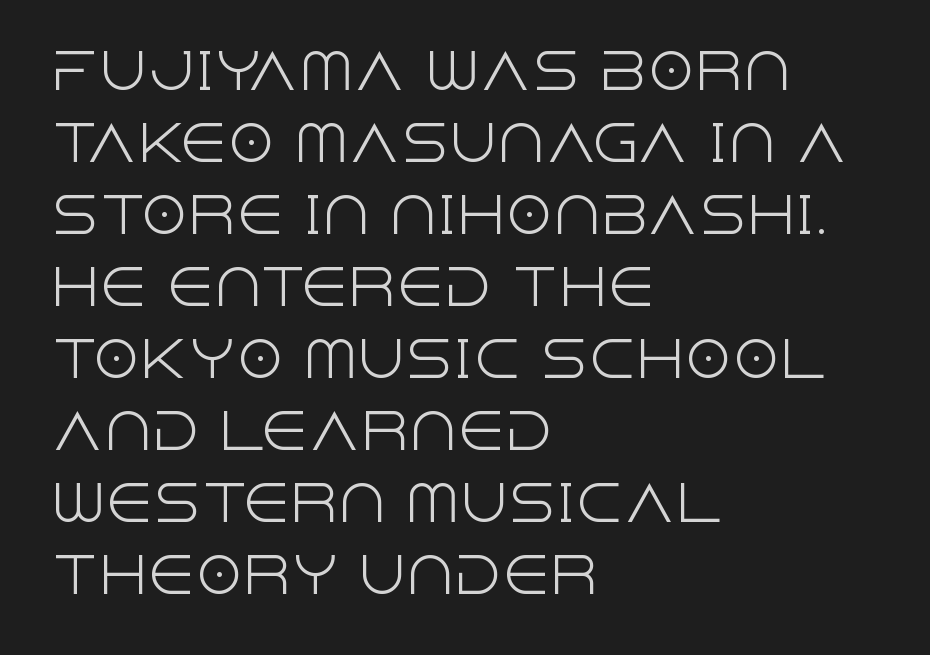
The space beneath each line is pristine and unruled. The rendering anchors every line to the left-hand side. Observe the absence of serifs on each vertical stroke in this sample. The font is comparable to plain body text, perhaps lighter. The typography opts for an upright posture over an oblique one. Spacing verdict: proportional, widths tailored to each character.
